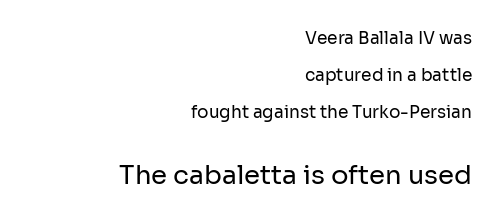
The string is rendered with underlining switched off. Each line ends at the same right margin while the left side varies. Compared with typical paragraphs, the rows here are farther apart. In this sample the second text group is rendered at the bigger scale.
